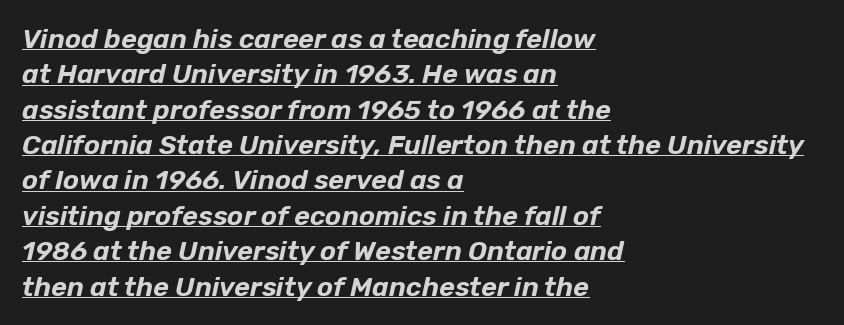
{"italic": "yes", "lean": "right", "slant_degrees": 12, "underline": "yes", "align": "left", "line_spacing": "normal", "line_spacing_ratio": 1.31, "letter_spacing": "normal", "letter_spacing_em": 0.0, "glyph_px": 27}
